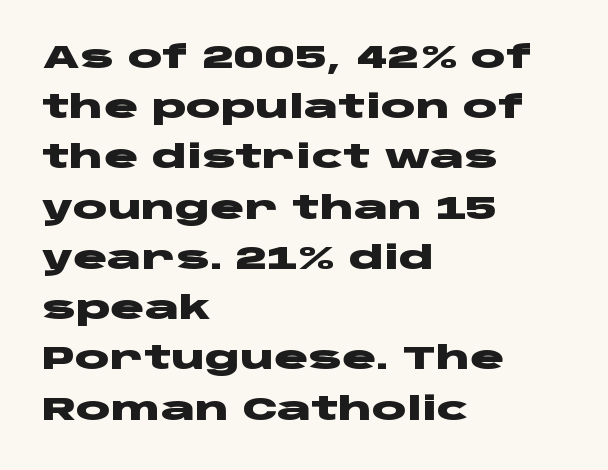
{"serif": "no", "italic": "no", "bold": "yes", "weight": "heavy", "width": "wide", "stroke_contrast": "low", "x_height": "large", "monospaced": "no", "underline": "no", "align": "left", "line_spacing": "normal", "line_spacing_ratio": 1.57, "letter_spacing": "normal", "letter_spacing_em": 0.0, "glyph_px": 32}
